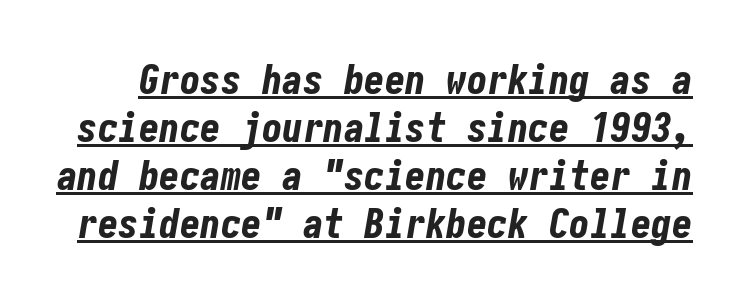
Q: Is the text bold? A: Yes.
Q: Is the text italic (slanted)? A: Yes, it leans right by about 10 degrees.
Q: Is the text underlined? A: Yes.
Q: Is the spacing between letters normal or unusually wide? A: Normal.
Q: Width (condensed, normal, or wide)? A: Condensed.
Q: Stroke contrast? A: Low.
Q: x-height? A: Medium.
